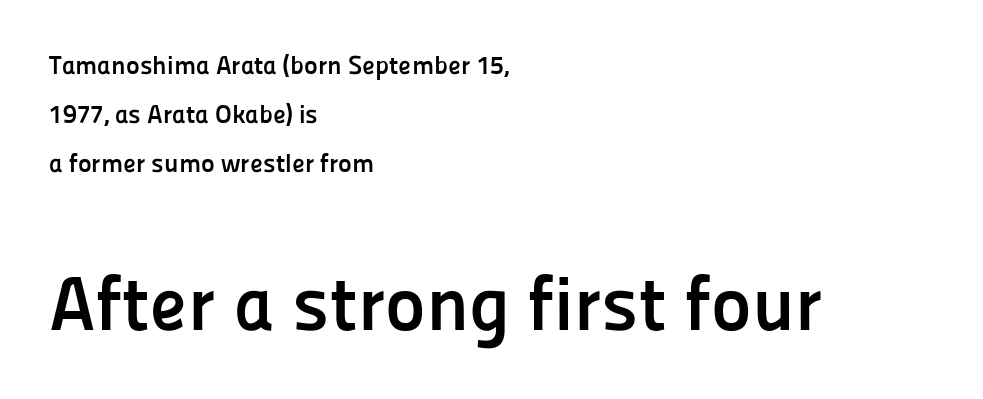
The image shows 77 px semibold sans-serif type, upright; set left-aligned, line spacing 1.88x, normal letter spacing, not underlined; the second (bottom) block is 2.96x larger; low stroke contrast and a medium x-height.
